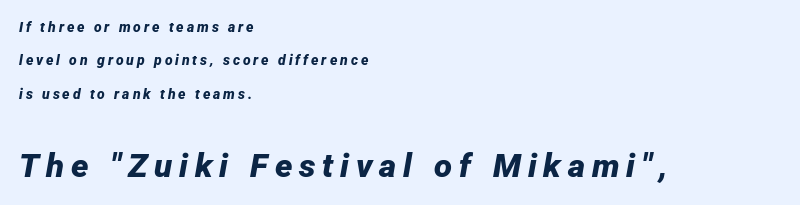
Visually, the bottom section dominates because its glyphs are scaled up. These lines carry a lot of weight — the face is fully bold. There's an unmistakable incline to the writing here. Compared with a centered layout, this one pins lines to the left instead. Looks like regular typesetting: each glyph gets only the width it needs. The tracking jumps out immediately: characters are airy and widely separated.
